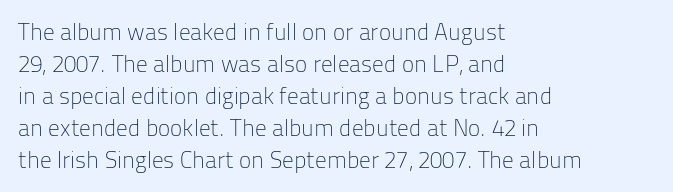
Caption: standard tracking, unaltered. Does the leading feel generous? No, just average. The lines are quadded left. Check the space under the baseline: it is left empty.
